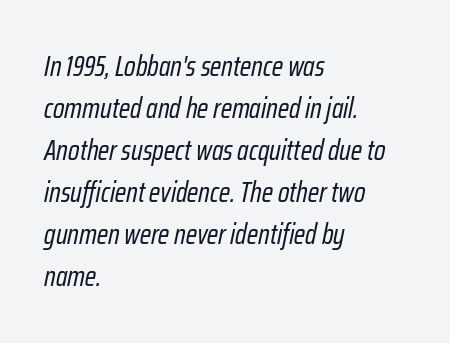
Honestly, the letter spacing is just normal — you wouldn't notice it. Underlining? Definitely not there. The typography opts for an oblique posture over an upright one. These lines are set flush left with a ragged right edge. Vertically, the passage feels balanced, rows spaced as you'd expect.
